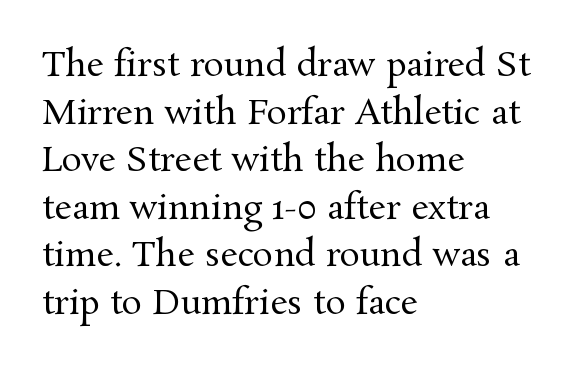
Think standard paragraph weight, or any step lighter than that. The leading is moderate, giving the passage an even texture. Does extra space separate the letters? No, they use regular spacing. Does the lettering tilt? It doesn't — this is upright. The rag falls on the right side of this text block. Think of a printed novel: that variable character pitch is what you see here.
